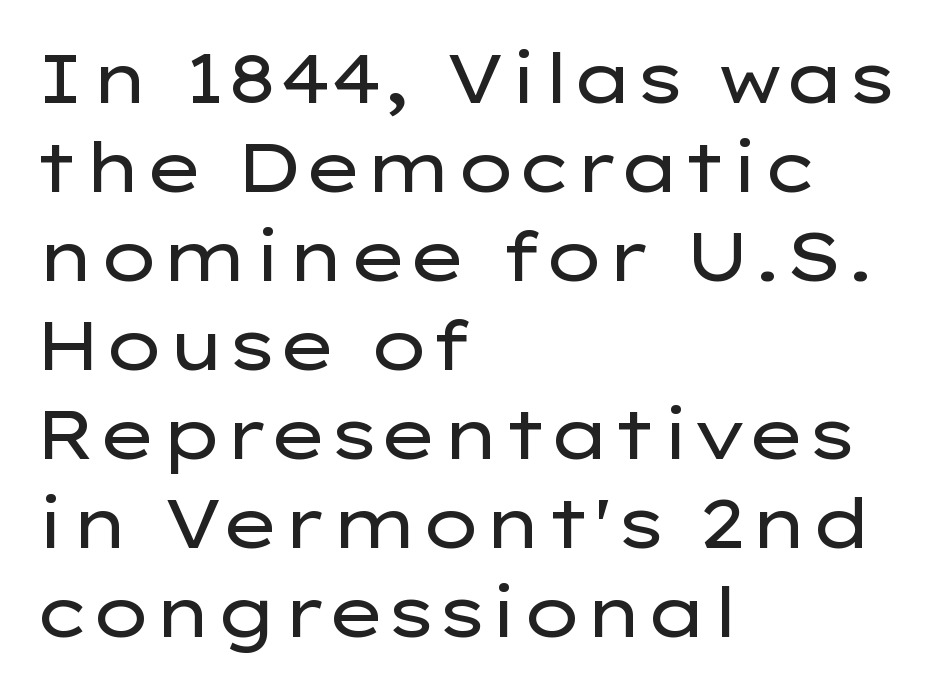
{"serif": "no", "italic": "no", "bold": "no", "weight": "regular", "width": "wide", "stroke_contrast": "low", "x_height": "medium", "monospaced": "no", "underline": "no", "align": "left", "line_spacing": "normal", "line_spacing_ratio": 1.29, "letter_spacing": "normal", "letter_spacing_em": 0.0, "glyph_px": 69}
